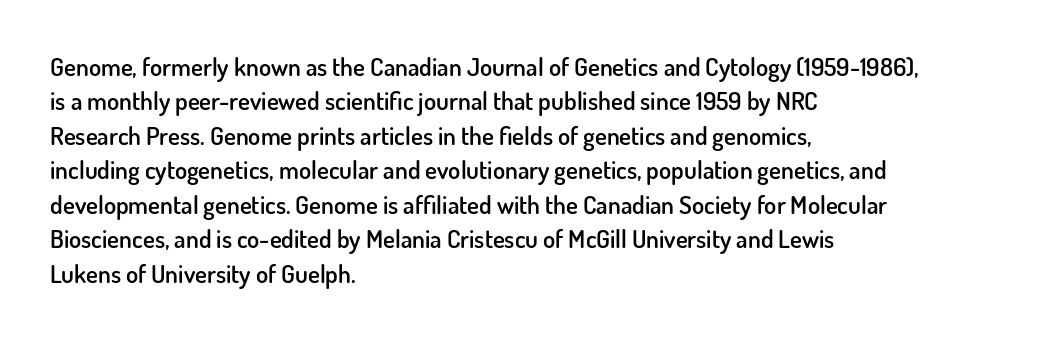
Q: Is the text bold? A: Semi-bold.
Q: Is the text italic (slanted)? A: No, it is upright.
Q: Is the text underlined? A: No.
Q: How is the paragraph aligned? A: Left-aligned.
Q: Is the spacing between letters normal or unusually wide? A: Normal.
Q: Is the spacing between lines tight, normal or loose? A: Normal.
